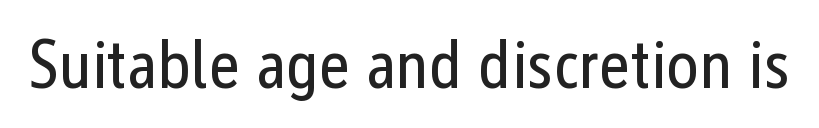
The image shows 69 px regular-weight, condensed sans-serif type, upright; set normal letter spacing, not underlined; low stroke contrast and a medium x-height.
